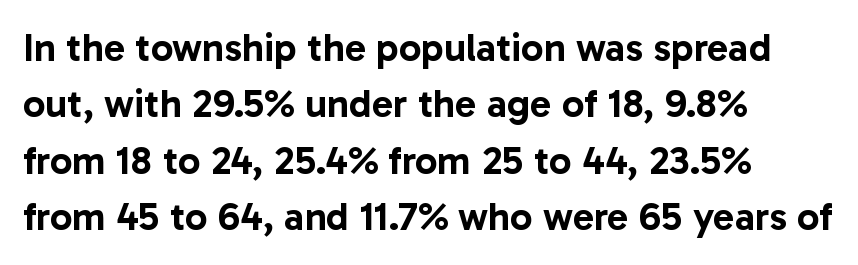
The zone under the glyphs is completely vacant. Baseline-to-baseline distance is the conventional proportion of letter height. A student would call this left alignment; a typographer would say flush left, rag right. Classification — sans serif. No italicization has been applied; the sample stays upright.
